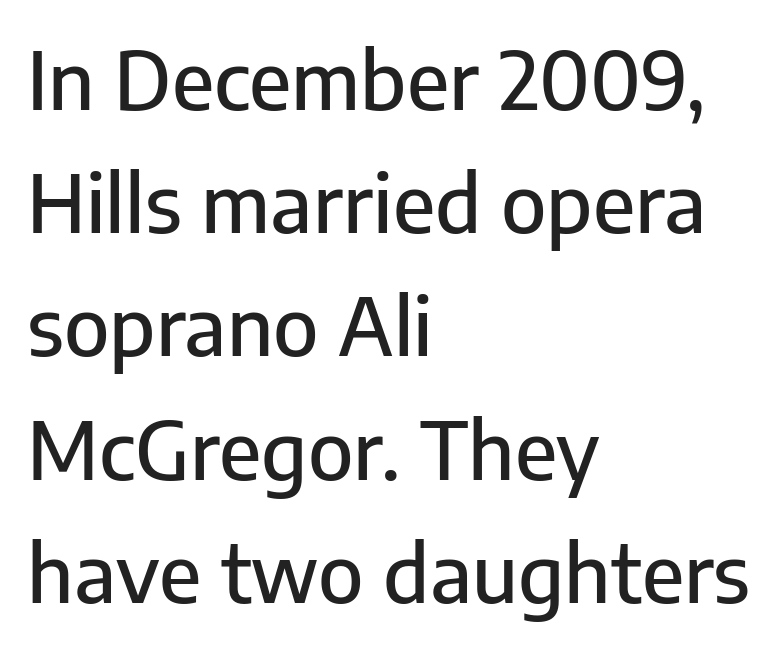
Vertically, the passage feels balanced, rows spaced as you'd expect. Note the varied advance widths — an 'i' is clearly narrower than an 'm'. The axis of the letterforms is exactly vertical. Look at the bottom of the vertical strokes: they stop flat, with no serifs.
